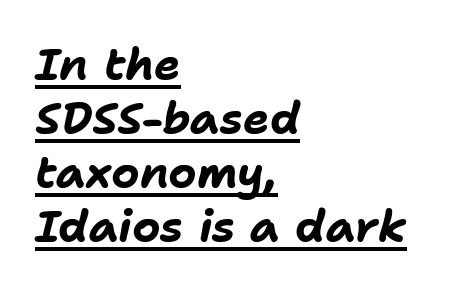
The image shows 44 px bold type, italic (leaning right); set left-aligned, line spacing 1.23x, normal letter spacing, underlined; low stroke contrast and a medium x-height.
